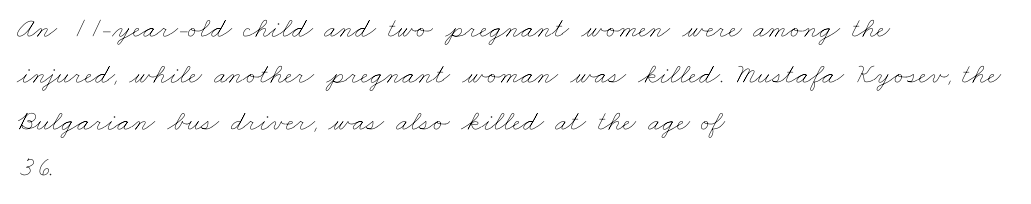
Each row of text sits above clean, open space. This is not heavy type; no bold has been used. A typesetter would call this leading conventional body-copy spacing. The letters advance in unequal steps, a hallmark of proportional type. The letters sit at their default tracking, neither squeezed nor spread.
